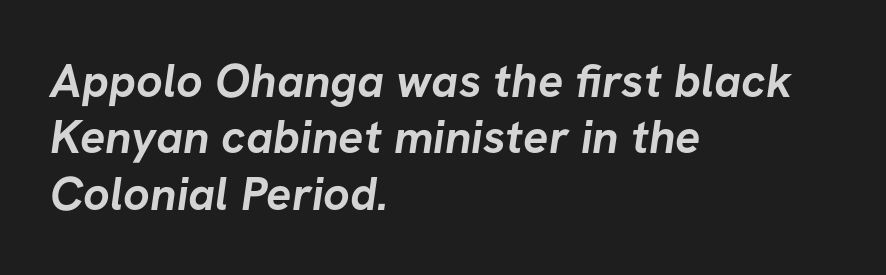
Check where the strokes stop: nothing finishes them off — pure sans. These lines carry a lot of weight — the face is fully bold. Characters follow at the spacing the type designer built in. The rendering uses natural spacing where letterforms have individual widths. Descenders are the only things crossing below the line. Does the copy run flush right? No — it runs flush left.
